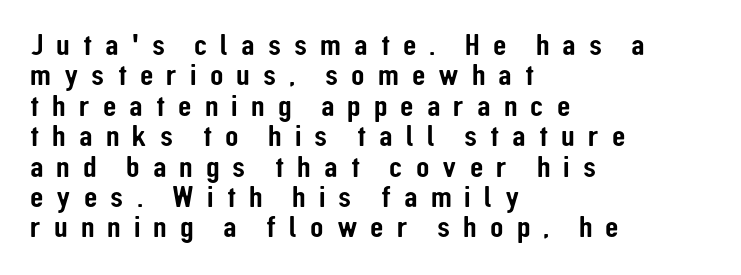
Q: Is the text italic (slanted)? A: No, it is upright.
Q: Is the typeface a serif or a sans-serif typeface? A: Sans-serif.
Q: Is the text underlined? A: No.
Q: How is the paragraph aligned? A: Left-aligned.
Q: Is the spacing between letters normal or unusually wide? A: Unusually wide.
Q: Is the spacing between lines tight, normal or loose? A: Tight.
Q: Width (condensed, normal, or wide)? A: Condensed.
Q: Stroke contrast? A: Low.
Q: x-height? A: Medium.
Q: Monospaced? A: No.
